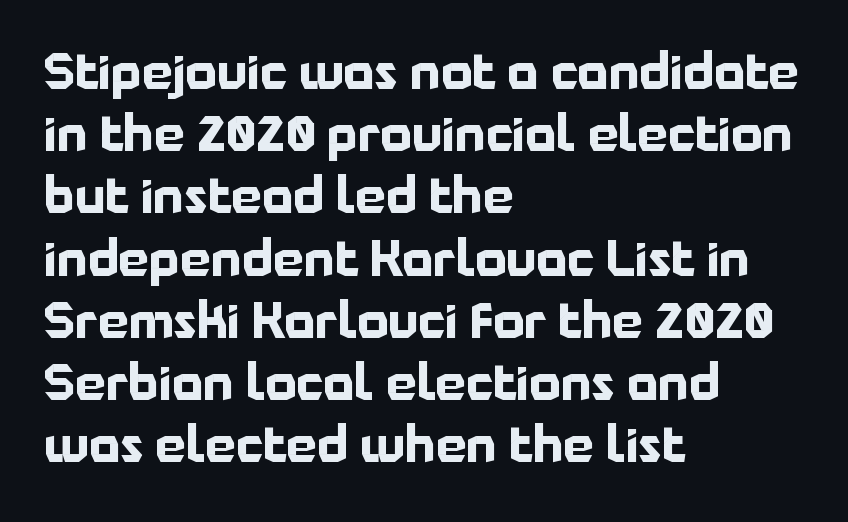
{"serif": "no", "italic": "no", "bold": "yes", "weight": "bold", "width": "normal", "stroke_contrast": "low", "x_height": "medium", "monospaced": "no", "underline": "no", "align": "left", "line_spacing": "normal", "line_spacing_ratio": 1.27, "letter_spacing": "normal", "letter_spacing_em": 0.0, "glyph_px": 49}
